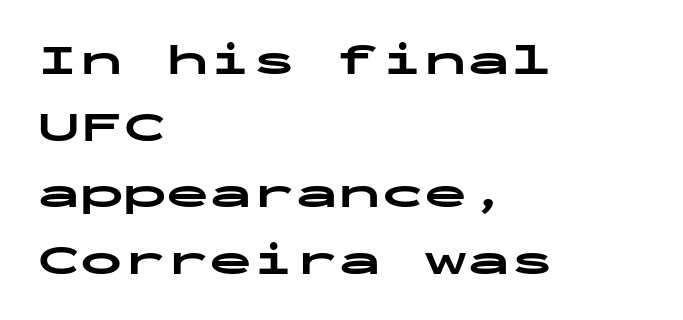
The font family rendered here belongs to the sans-serif group. In CSS terms this would be text-align: left. Looks like terminal output: every glyph gets an equal slot. Honestly, the row spacing looks completely unremarkable. Italic? Not at all — the glyphs are vertical.
